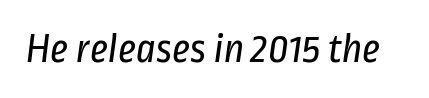
{"serif": "no", "bold": "no", "weight": "regular", "width": "condensed", "stroke_contrast": "low", "x_height": "medium", "monospaced": "no", "underline": "no", "letter_spacing": "normal", "letter_spacing_em": 0.0, "glyph_px": 42}
